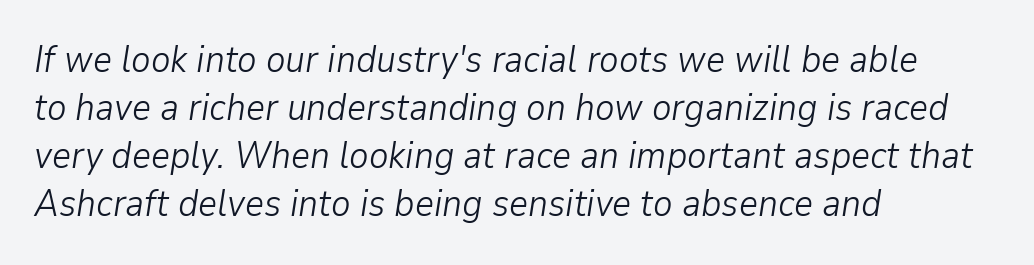
Q: Is the text bold? A: No.
Q: Is the text italic (slanted)? A: Yes, it leans right by about 9 degrees.
Q: Is the text underlined? A: No.
Q: How is the paragraph aligned? A: Left-aligned.
Q: Is the spacing between letters normal or unusually wide? A: Normal.
Q: Is the spacing between lines tight, normal or loose? A: Normal.
Q: Width (condensed, normal, or wide)? A: Normal.
Q: Stroke contrast? A: Low.
Q: x-height? A: Medium.
Q: Monospaced? A: No.
